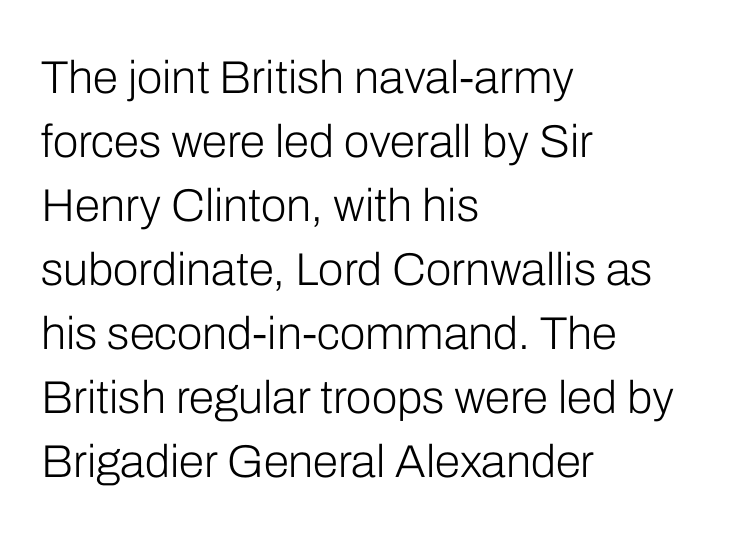
The image shows 46 px light sans-serif type, upright; set left-aligned, normal line spacing (1.39x), normal letter spacing, not underlined; low stroke contrast and a medium x-height.
